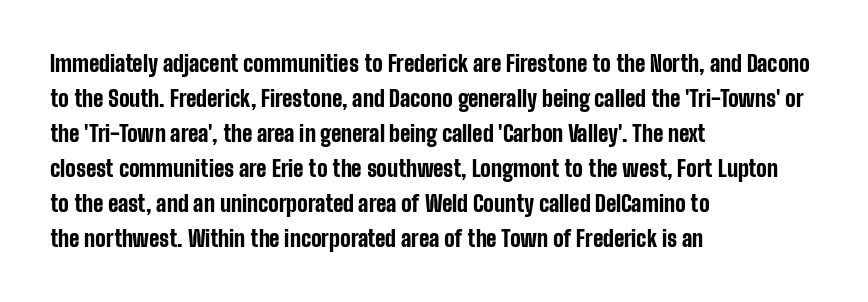
{"italic": "no", "bold": "yes", "underline": "no", "align": "left", "line_spacing": "normal", "line_spacing_ratio": 1.59, "letter_spacing": "normal", "letter_spacing_em": 0.0, "glyph_px": 22}
